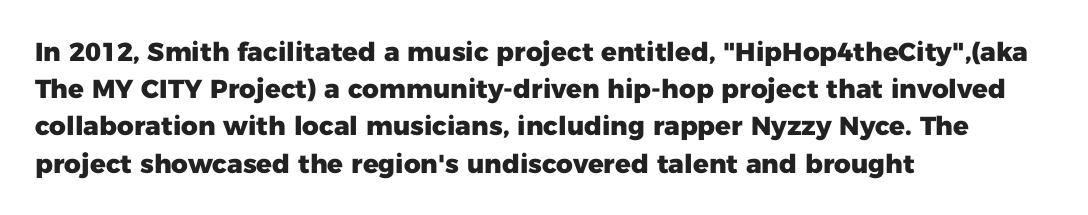
Notice how descenders clear the ascenders below comfortably — that's standard leading. Compared with an ordinary text face, these strokes are far heavier — a full bold. Compared with typical body copy, the letter spacing here is the same. Italic: no, the glyphs are upright roman. The rag falls on the right side of this text block. Descenders hang freely into open space.
